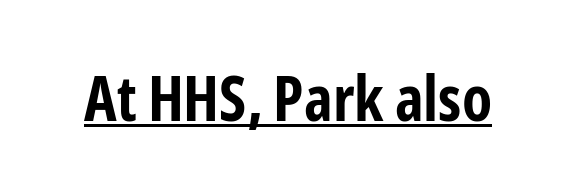
Posture: upright roman. Character widths vary here, with narrow letters taking less room than wide ones. The characters look thick and weighty, a clear bold. The face used here appears with an underline applied.
